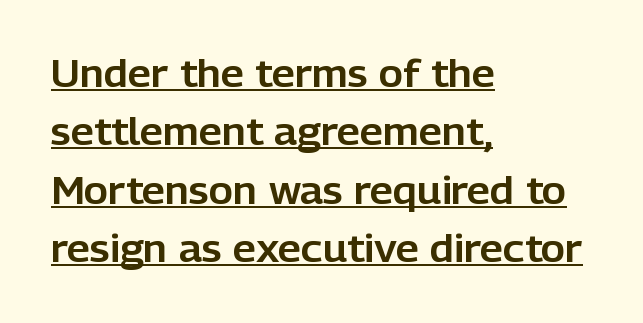
Q: Is the text italic (slanted)? A: No, it is upright.
Q: Is the typeface a serif or a sans-serif typeface? A: Sans-serif.
Q: Is the text underlined? A: Yes.
Q: How is the paragraph aligned? A: Left-aligned.
Q: Is the spacing between letters normal or unusually wide? A: Normal.
Q: Is the spacing between lines tight, normal or loose? A: Normal.
Q: Width (condensed, normal, or wide)? A: Normal.
Q: Stroke contrast? A: Low.
Q: x-height? A: Medium.
Q: Monospaced? A: No.
